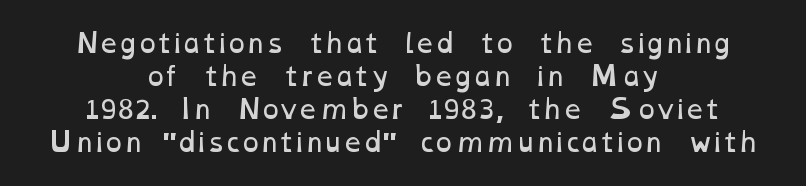
Q: Is the text bold? A: No.
Q: Is the text underlined? A: No.
Q: How is the paragraph aligned? A: Centered.
Q: Is the spacing between letters normal or unusually wide? A: Normal.
Q: Is the spacing between lines tight, normal or loose? A: Normal.
